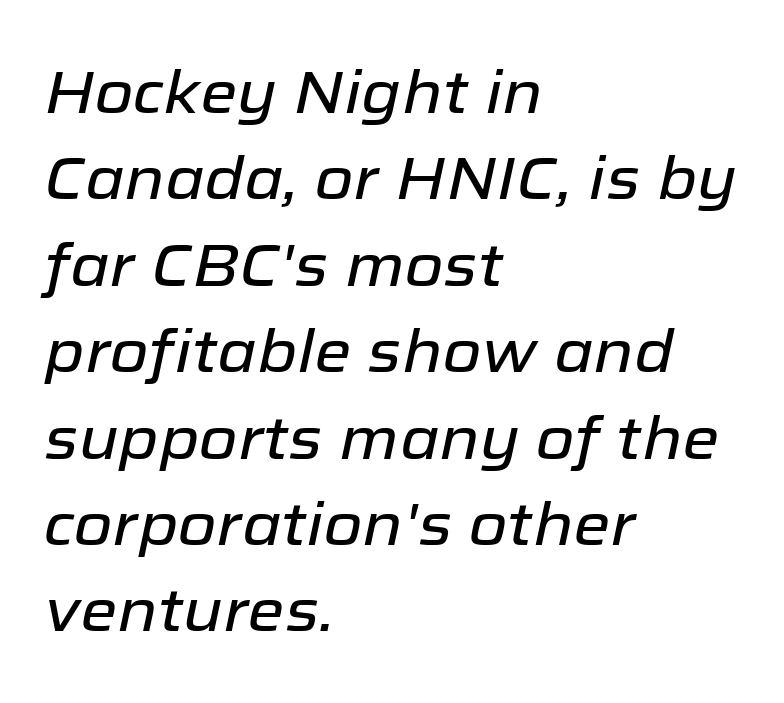
{"italic": "yes", "lean": "right", "slant_degrees": 12, "width": "normal", "stroke_contrast": "low", "x_height": "medium", "monospaced": "no", "underline": "no", "align": "left", "line_spacing": "normal", "line_spacing_ratio": 1.44, "letter_spacing": "normal", "letter_spacing_em": 0.0, "glyph_px": 60}
